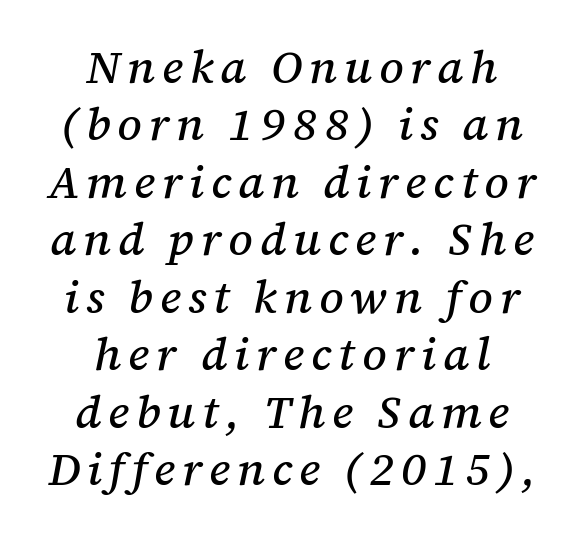
Q: Is the text italic (slanted)? A: Yes, it leans right by about 12 degrees.
Q: Is the typeface a serif or a sans-serif typeface? A: Serif.
Q: Is the text underlined? A: No.
Q: How is the paragraph aligned? A: Centered.
Q: Is the spacing between lines tight, normal or loose? A: Normal.
Q: Width (condensed, normal, or wide)? A: Normal.
Q: Stroke contrast? A: Medium.
Q: x-height? A: Medium.
Q: Monospaced? A: No.
